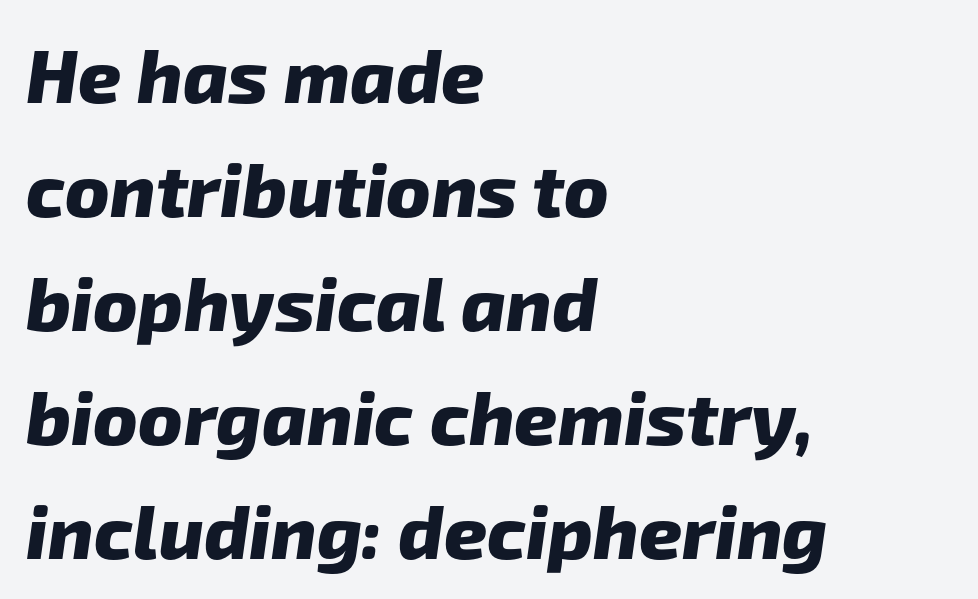
The image shows 75 px heavy sans-serif type; set left-aligned, normal line spacing (1.52x), normal letter spacing, not underlined; low stroke contrast and a medium x-height.
